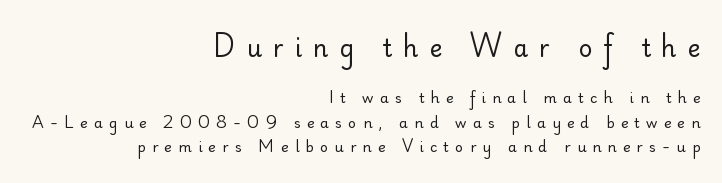
Nope, not italic — everything's standing straight. The weight tops out at a normal text grade. Look at the tracking — it's clearly loosened, letters drifting apart. A flush-right, rag-left setting is used for this passage. Is the lower block the larger one? No — the upper block carries the bigger type.
